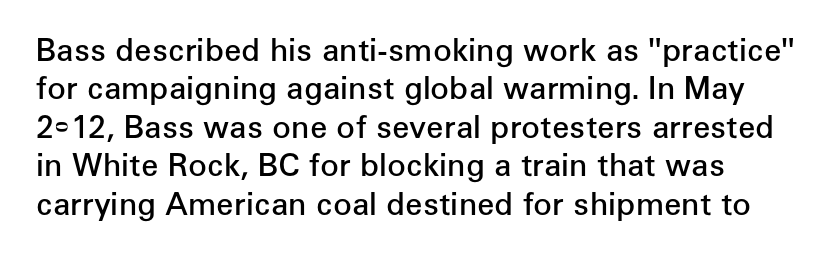
Q: Is the text bold? A: Semi-bold.
Q: Is the text italic (slanted)? A: No, it is upright.
Q: Is the typeface a serif or a sans-serif typeface? A: Sans-serif.
Q: Is the text underlined? A: No.
Q: Is the spacing between letters normal or unusually wide? A: Normal.
Q: Width (condensed, normal, or wide)? A: Normal.
Q: Stroke contrast? A: Low.
Q: x-height? A: Medium.
Q: Monospaced? A: No.
